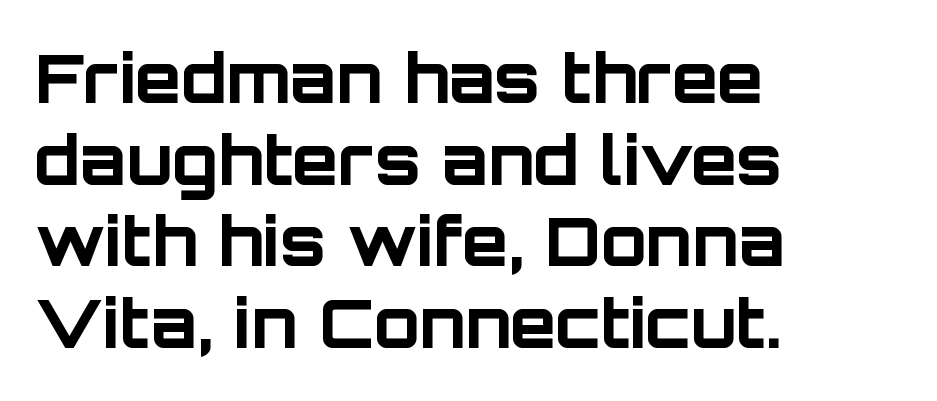
{"serif": "no", "italic": "no", "bold": "yes", "weight": "bold", "width": "normal", "stroke_contrast": "low", "x_height": "large", "monospaced": "no", "underline": "no", "align": "left", "line_spacing_ratio": 1.22, "letter_spacing": "normal", "letter_spacing_em": 0.0, "glyph_px": 67}
